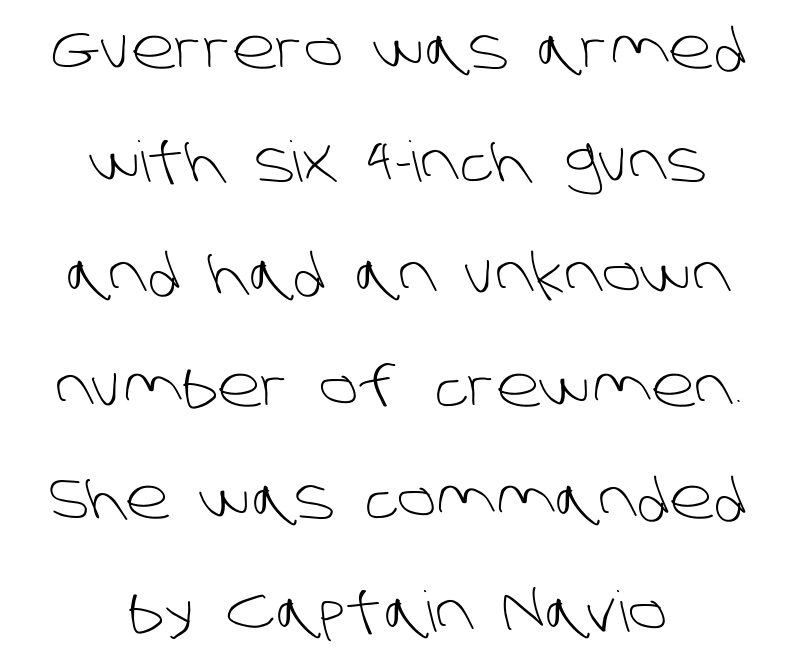
You could fit nearly another row in the gap between these rows. Only glyphs here, with clear space below each row. The typeface chosen for these lines omits serifs. Is this a fixed-width face? No — the glyphs have proportional, varying widths. Stem width sits at or under what a default text font uses. A typesetter would call this zero additional tracking.
